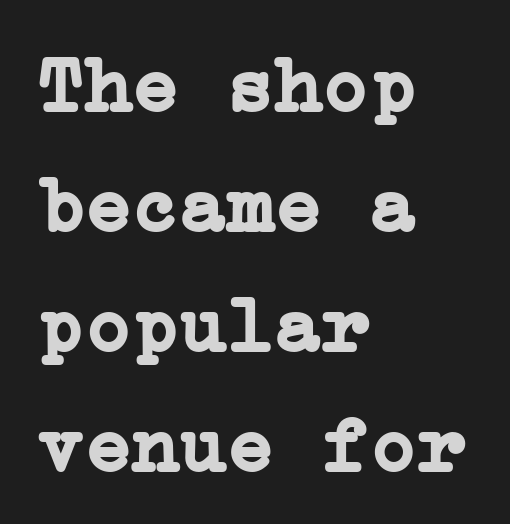
Q: Is the text bold? A: Yes.
Q: Is the text italic (slanted)? A: No, it is upright.
Q: Is the typeface a serif or a sans-serif typeface? A: Serif.
Q: Is the text underlined? A: No.
Q: How is the paragraph aligned? A: Left-aligned.
Q: Is the spacing between letters normal or unusually wide? A: Normal.
Q: Is the spacing between lines tight, normal or loose? A: Normal.
Q: Width (condensed, normal, or wide)? A: Normal.
Q: Stroke contrast? A: Low.
Q: x-height? A: Medium.
